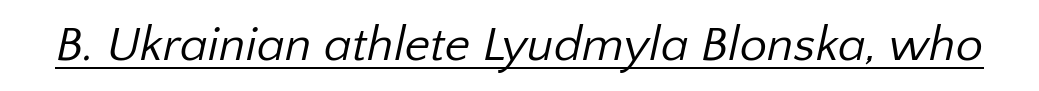
{"serif": "no", "bold": "no", "weight": "regular", "width": "normal", "stroke_contrast": "low", "x_height": "medium", "monospaced": "no", "underline": "yes", "letter_spacing": "normal", "letter_spacing_em": 0.0, "glyph_px": 49}
